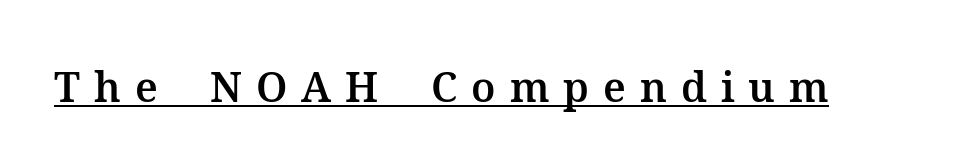
Stroke terminals: seriffed. The lettering holds an erect, upright posture throughout. Notice how a bar underscores the lettering throughout. Note the varied advance widths — an 'i' is clearly narrower than an 'm'. Is the letter spacing exaggerated? Yes — the characters are pushed far apart.
